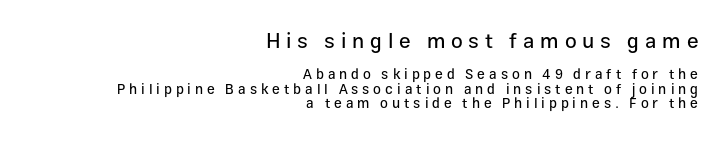
The face used here appears at its bigger size in the upper chunk. Letters rest on an invisible, unmarked baseline. The designer dialed line spacing down below the default. Caption: multi-line text, flush right, ragged left. Tracking value appears strongly positive — letters spread wide.
